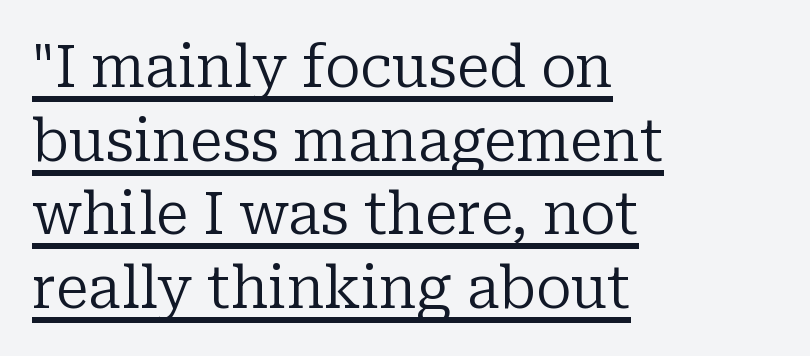
{"serif": "yes", "italic": "no", "bold": "no", "weight": "regular", "width": "normal", "stroke_contrast": "low", "x_height": "medium", "monospaced": "no", "underline": "yes", "align": "left", "line_spacing": "normal", "line_spacing_ratio": 1.25, "letter_spacing": "normal", "letter_spacing_em": 0.0, "glyph_px": 59}
